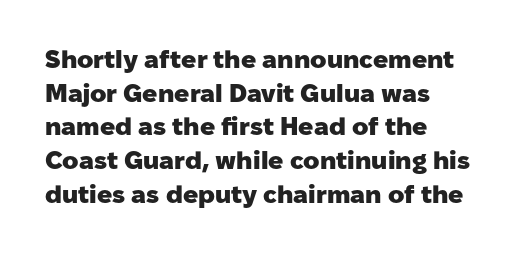
Students, note that the glyphs here touch the page at normal intervals. Chunky letters — that's bold for sure. Descenders are the only things crossing below the line. Notice how the passage keeps a crisp vertical edge on the left only.
